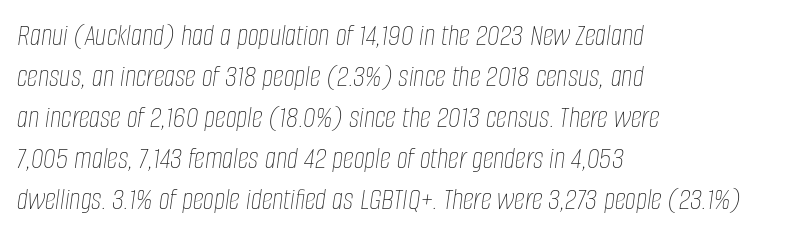
The image shows 31 px thin, condensed type, italic (leaning right); set left-aligned, normal line spacing (1.32x), normal letter spacing, not underlined; low stroke contrast and a large x-height.
